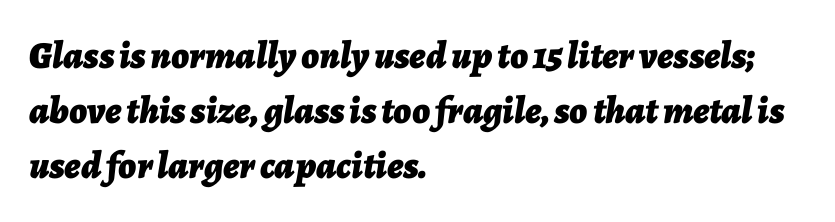
The image shows 38 px bold type, italic (leaning right); set left-aligned, normal line spacing (1.45x), normal letter spacing, not underlined; low stroke contrast and a medium x-height.
